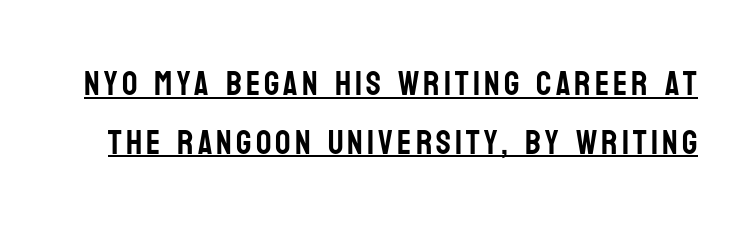
The letters advance in unequal steps, a hallmark of proportional type. Posture: straight, roman, zero tilt. Type style note: lacks serifs. Descenders here cross a horizontal rule under the line.
